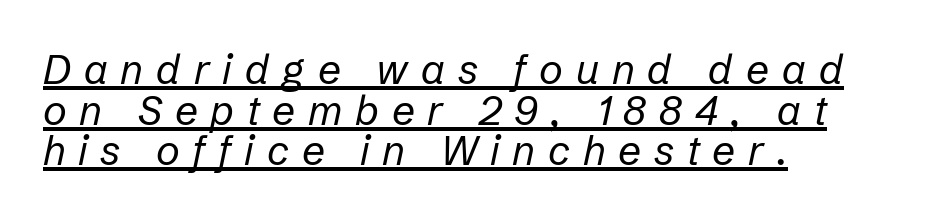
{"italic": "yes", "lean": "right", "slant_degrees": 12, "bold": "no", "weight": "regular", "width": "normal", "stroke_contrast": "low", "x_height": "medium", "monospaced": "no", "underline": "yes", "align": "left", "line_spacing": "tight", "line_spacing_ratio": 0.99, "letter_spacing": "wide", "letter_spacing_em": 0.31, "glyph_px": 41}
